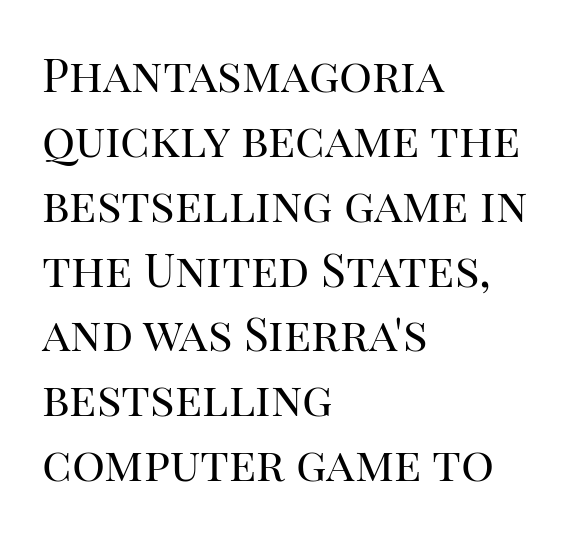
The image shows 46 px regular-weight serif type, upright; set left-aligned, normal line spacing (1.41x), normal letter spacing, not underlined; high stroke contrast and a large x-height.
